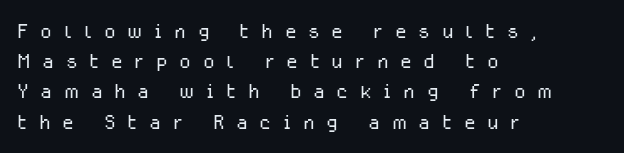
Q: Is the text bold? A: No.
Q: Is the text italic (slanted)? A: No, it is upright.
Q: Is the text underlined? A: No.
Q: How is the paragraph aligned? A: Left-aligned.
Q: Is the spacing between letters normal or unusually wide? A: Unusually wide.
Q: Is the spacing between lines tight, normal or loose? A: Tight.
